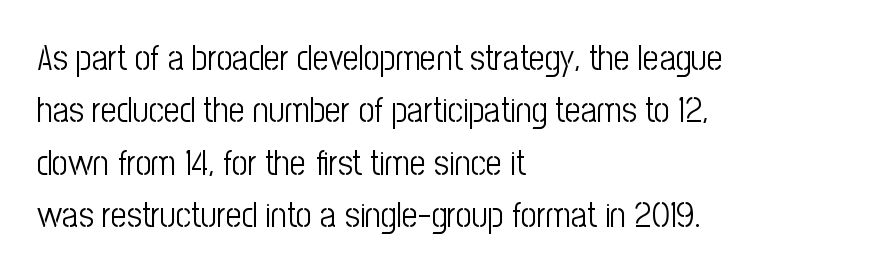
{"serif": "no", "italic": "no", "bold": "no", "weight": "light", "width": "condensed", "stroke_contrast": "low", "x_height": "medium", "monospaced": "no", "underline": "no", "align": "left", "line_spacing": "normal", "line_spacing_ratio": 1.5, "letter_spacing": "normal", "letter_spacing_em": 0.0, "glyph_px": 35}
